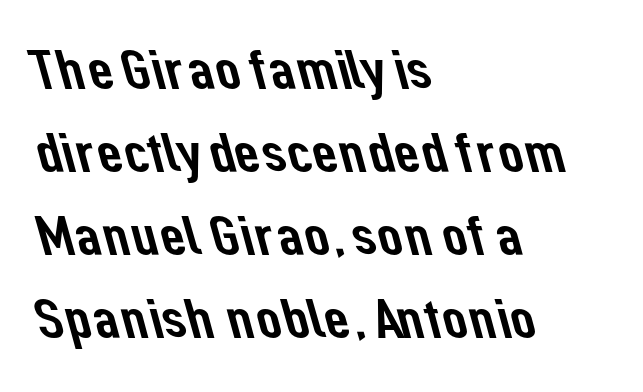
{"serif": "no", "width": "normal", "stroke_contrast": "low", "x_height": "medium", "monospaced": "no", "underline": "no", "align": "left", "line_spacing": "normal", "line_spacing_ratio": 1.48, "letter_spacing": "normal", "letter_spacing_em": 0.0, "glyph_px": 56}
